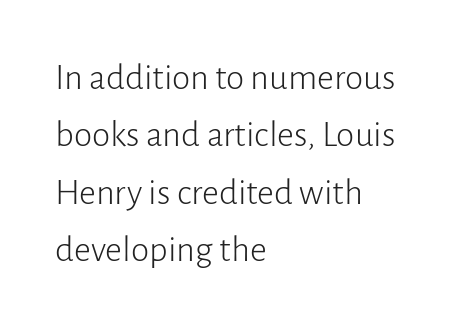
Descenders are the only things crossing below the line. Unlike a traditional serif, this face leaves its strokes unadorned. Every row of glyphs begins at an identical x-position on the left. The face used here is proportionally spaced, like ordinary book or web type.
